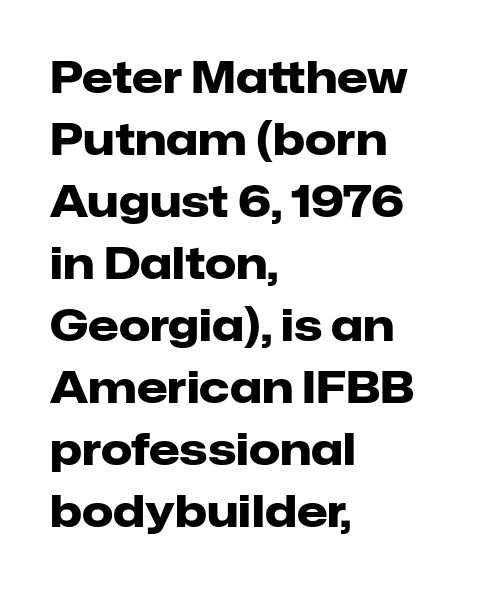
Character widths vary here, with narrow letters taking less room than wide ones. The text block is weighted toward the left margin, trailing off unevenly rightward. Any mark beneath the type? The region is blank. The space between consecutive lines is moderate. Stroke thickness is high; the sample reads as a true bold.
